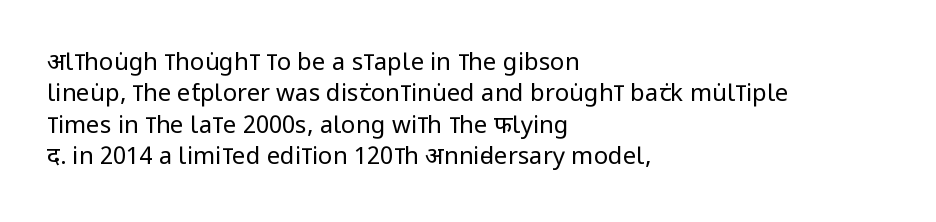
The image shows 24 px text type, upright; set left-aligned, normal line spacing (1.31x), normal letter spacing, not underlined.
